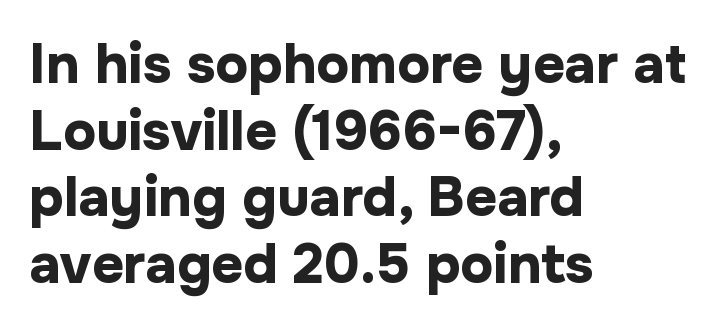
Students, note that the glyphs here touch the page at normal intervals. The face used here is proportionally spaced, like ordinary book or web type. Strokes here are thick enough to call this a true bold. The specimen omits any rule beneath the text block's lines.
